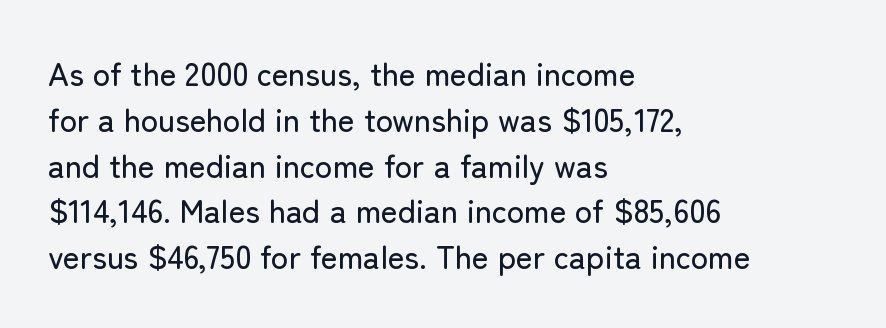
{"serif": "no", "italic": "no", "width": "normal", "stroke_contrast": "low", "x_height": "medium", "monospaced": "no", "underline": "no", "align": "left", "line_spacing": "normal", "line_spacing_ratio": 1.43, "letter_spacing": "normal", "letter_spacing_em": 0.0, "glyph_px": 32}
